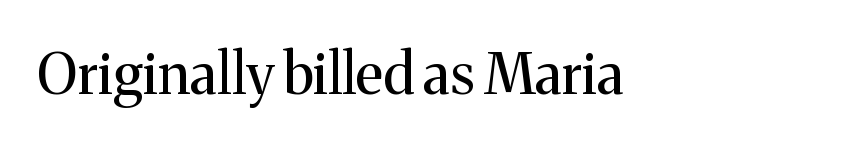
Q: Is the text bold? A: No.
Q: Is the text italic (slanted)? A: No, it is upright.
Q: Is the typeface a serif or a sans-serif typeface? A: Serif.
Q: Is the text underlined? A: No.
Q: How is the paragraph aligned? A: Left-aligned.
Q: Is the spacing between letters normal or unusually wide? A: Normal.
Q: Width (condensed, normal, or wide)? A: Normal.
Q: Stroke contrast? A: Medium.
Q: x-height? A: Medium.
Q: Monospaced? A: No.
